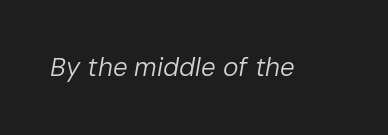
Q: Is the text bold? A: No.
Q: Is the text italic (slanted)? A: Yes, it leans right by about 10 degrees.
Q: Is the text underlined? A: No.
Q: Is the spacing between letters normal or unusually wide? A: Normal.
